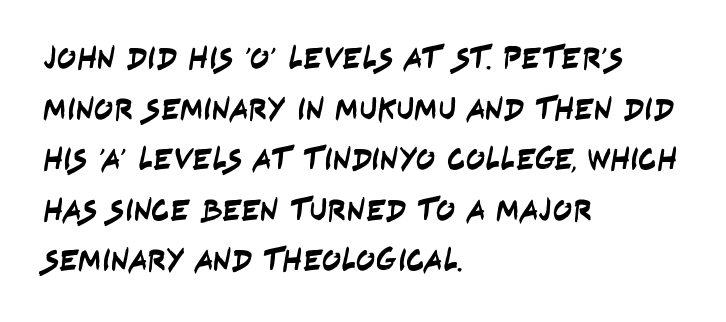
Q: Is the typeface a serif or a sans-serif typeface? A: Sans-serif.
Q: Is the text underlined? A: No.
Q: How is the paragraph aligned? A: Left-aligned.
Q: Is the spacing between letters normal or unusually wide? A: Normal.
Q: Is the spacing between lines tight, normal or loose? A: Normal.
Q: Width (condensed, normal, or wide)? A: Condensed.
Q: Stroke contrast? A: Low.
Q: x-height? A: Large.
Q: Monospaced? A: No.
